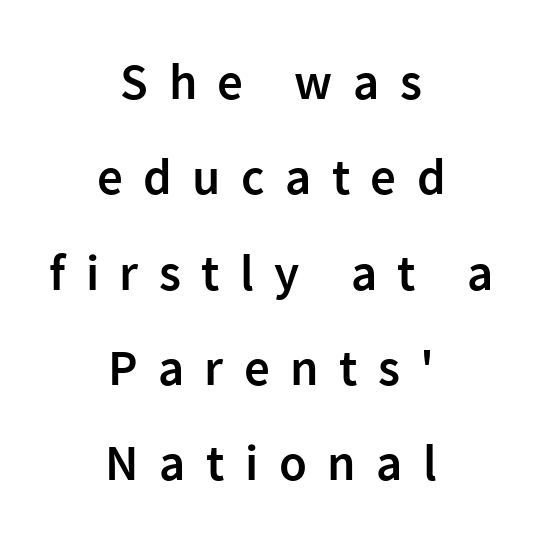
The image shows 51 px semibold sans-serif type, upright; set centered, line spacing 1.87x, unusually wide letter spacing (+0.4 em), not underlined; low stroke contrast and a medium x-height.
